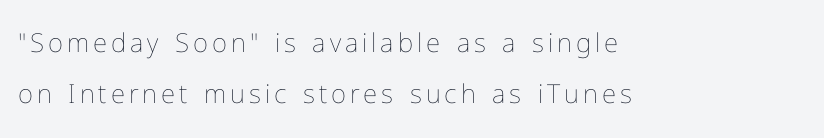
Q: Is the text bold? A: No.
Q: Is the text italic (slanted)? A: No, it is upright.
Q: Is the text underlined? A: No.
Q: How is the paragraph aligned? A: Left-aligned.
Q: Is the spacing between lines tight, normal or loose? A: Loose.
